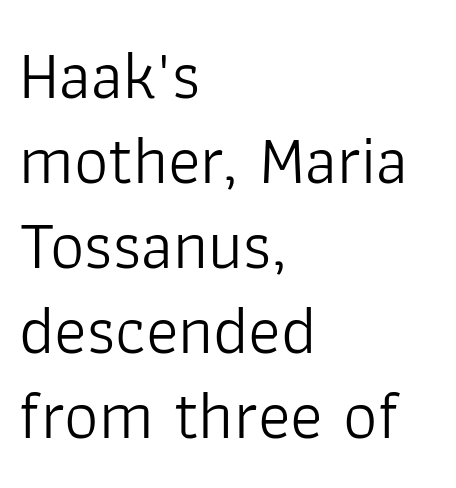
{"serif": "no", "italic": "no", "bold": "no", "weight": "light", "width": "normal", "stroke_contrast": "low", "x_height": "medium", "monospaced": "no", "underline": "no", "align": "left", "line_spacing": "normal", "line_spacing_ratio": 1.25, "letter_spacing": "normal", "letter_spacing_em": 0.0, "glyph_px": 68}
